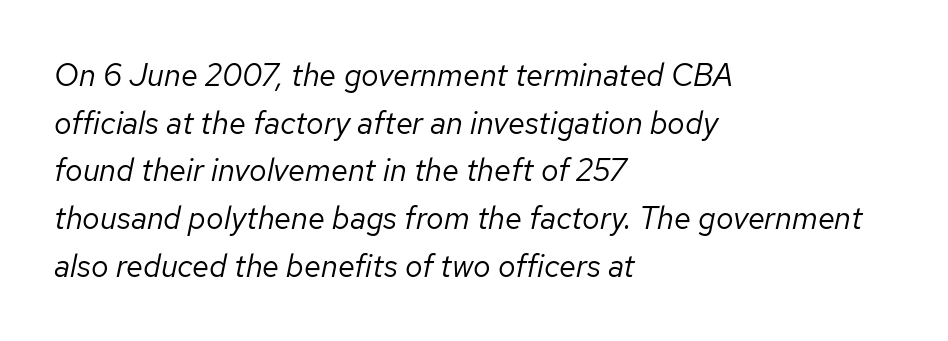
{"italic": "yes", "lean": "right", "slant_degrees": 12, "bold": "no", "weight": "regular", "width": "normal", "stroke_contrast": "low", "x_height": "medium", "monospaced": "no", "underline": "no", "align": "left", "line_spacing": "normal", "line_spacing_ratio": 1.54, "letter_spacing": "normal", "letter_spacing_em": 0.0, "glyph_px": 31}
